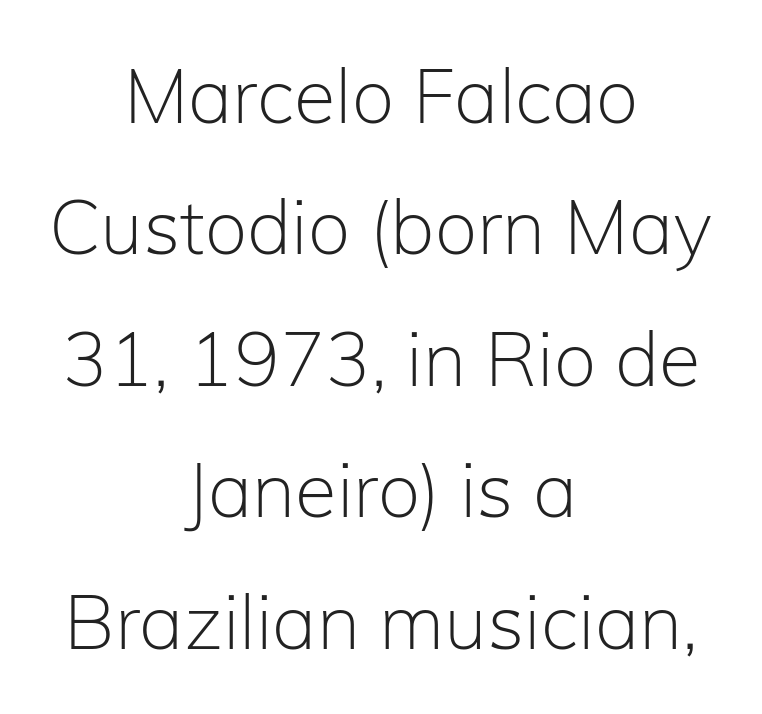
Q: Is the text bold? A: No.
Q: Is the text italic (slanted)? A: No, it is upright.
Q: Is the typeface a serif or a sans-serif typeface? A: Sans-serif.
Q: Is the text underlined? A: No.
Q: How is the paragraph aligned? A: Centered.
Q: Is the spacing between letters normal or unusually wide? A: Normal.
Q: Width (condensed, normal, or wide)? A: Normal.
Q: Stroke contrast? A: Low.
Q: x-height? A: Medium.
Q: Monospaced? A: No.
